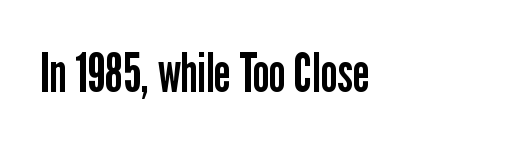
{"serif": "no", "italic": "no", "bold": "no", "weight": "regular", "width": "condensed", "stroke_contrast": "low", "x_height": "medium", "monospaced": "no", "underline": "no", "letter_spacing": "normal", "letter_spacing_em": 0.0, "glyph_px": 53}
